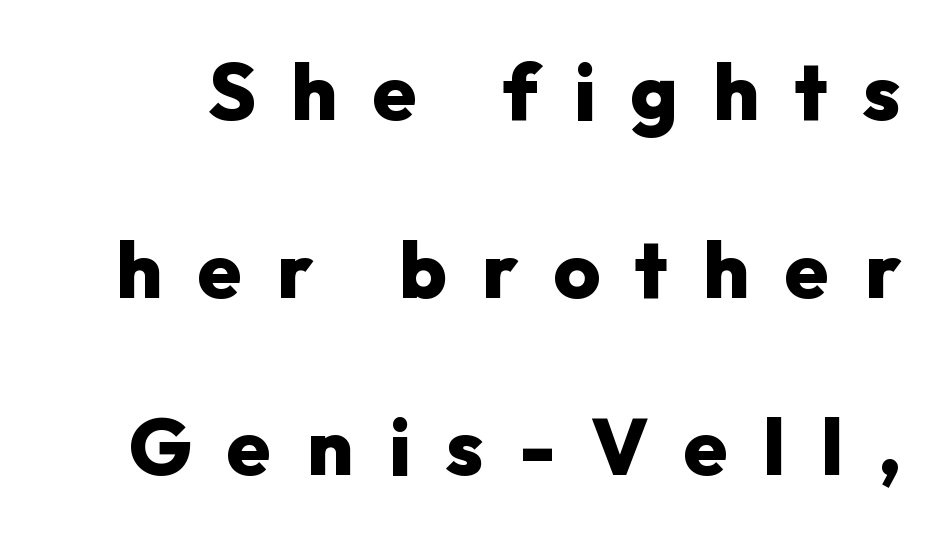
Descenders are the only things crossing below the line. Each letter keeps its own natural width here, so spacing adapts to shape. Reading down the column, the eye jumps a long way to each next line. As a designer I'd log this as weight 700, bold. Upright lettering throughout. Each letter's strokes conclude bluntly, with no projecting serifs.
